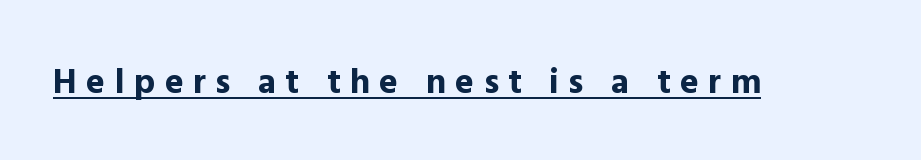
The image shows 35 px bold sans-serif type, upright; set unusually wide letter spacing (+0.27 em), underlined; a medium x-height.
